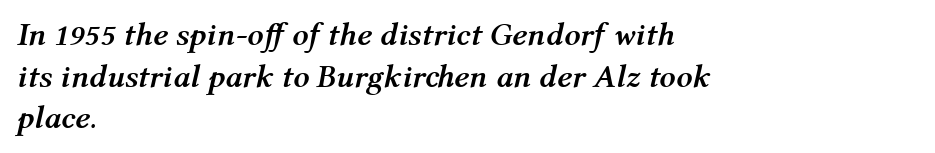
{"italic": "yes", "lean": "right", "slant_degrees": 12, "bold": "yes", "weight": "semibold", "width": "normal", "stroke_contrast": "medium", "x_height": "medium", "monospaced": "no", "underline": "no", "align": "left", "line_spacing": "normal", "line_spacing_ratio": 1.3, "letter_spacing": "normal", "letter_spacing_em": 0.0, "glyph_px": 32}
